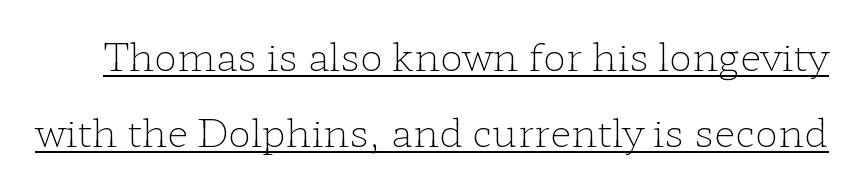
The image shows 39 px light, wide serif type, upright; set loose line spacing (1.94x), normal letter spacing, underlined; low stroke contrast and a medium x-height.
